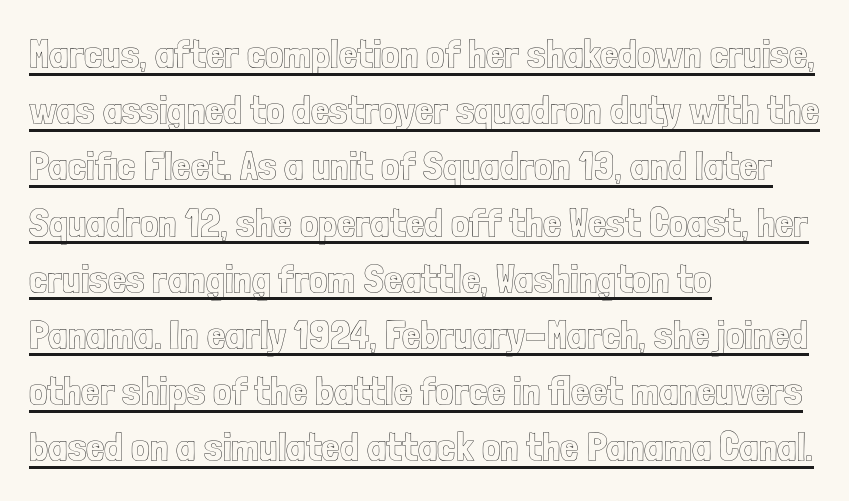
{"italic": "no", "width": "condensed", "x_height": "medium", "monospaced": "no", "underline": "yes", "align": "left", "line_spacing": "normal", "line_spacing_ratio": 1.37, "letter_spacing": "normal", "letter_spacing_em": 0.0, "glyph_px": 41}
